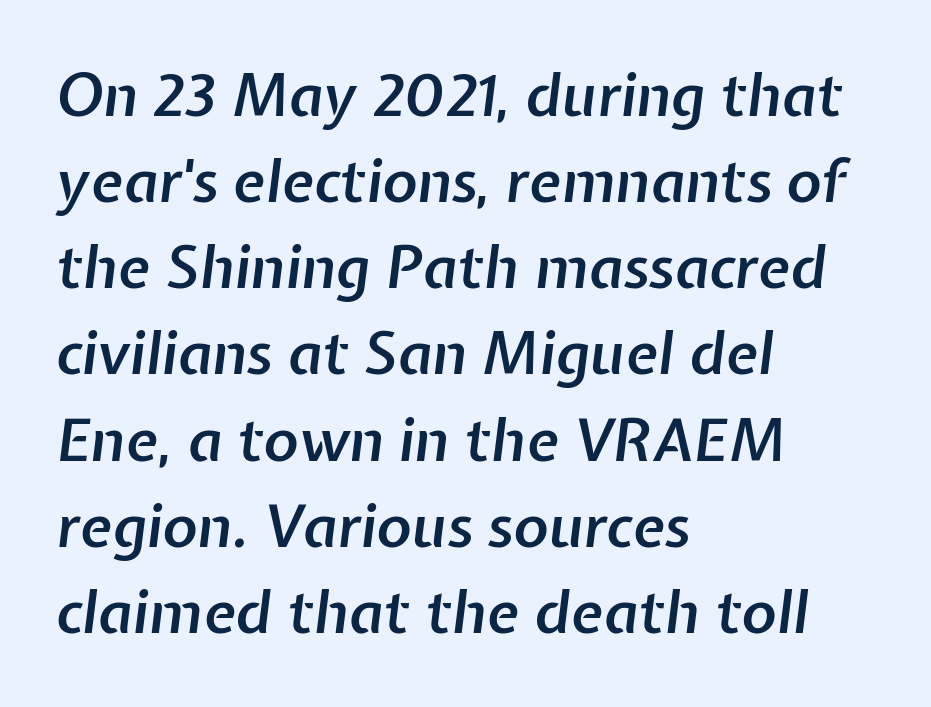
The image shows 59 px semibold type, italic (leaning right); set left-aligned, normal line spacing (1.46x), normal letter spacing, not underlined; low stroke contrast and a medium x-height.
